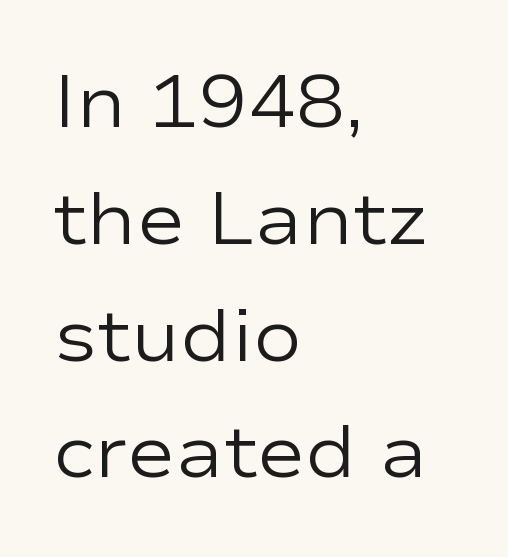
{"serif": "no", "italic": "no", "bold": "no", "weight": "regular", "width": "wide", "stroke_contrast": "low", "x_height": "medium", "monospaced": "no", "underline": "no", "align": "left", "line_spacing": "normal", "line_spacing_ratio": 1.6, "letter_spacing": "normal", "letter_spacing_em": 0.0, "glyph_px": 73}
